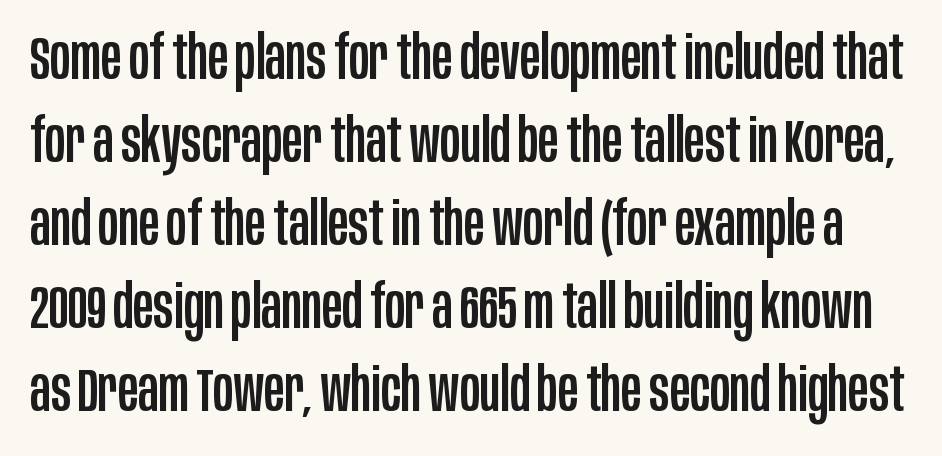
Each letter's strokes conclude bluntly, with no projecting serifs. Does the leading feel generous? No, just average. The font's upright variant was chosen for this text. The glyphs are unaccompanied by any horizontal stroke below them.
